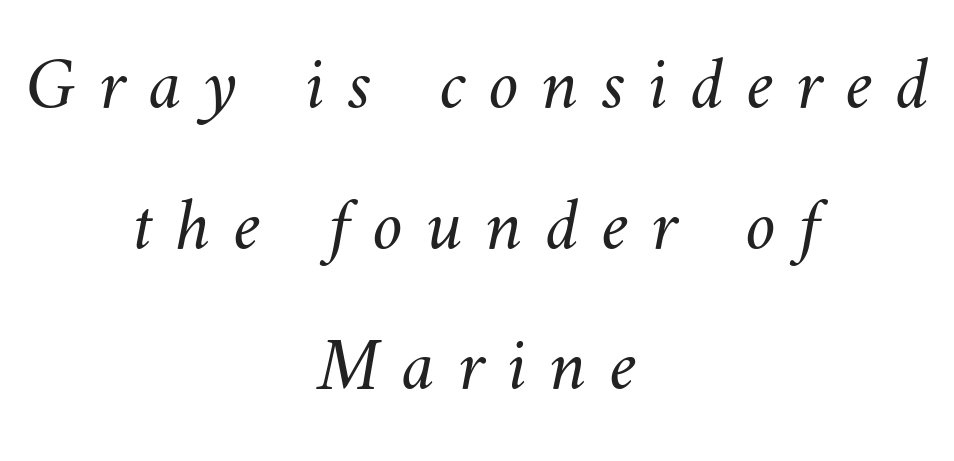
Bare-footed words on every line. The rag falls on both sides of this text block equally. Tracking here is generous; glyphs stand well apart from one another. Compared with a typical body face, this is equally light or lighter still.
